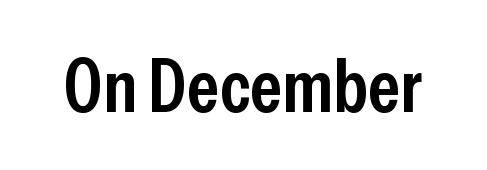
The image shows 75 px semibold, condensed sans-serif type, upright; set normal letter spacing, not underlined; low stroke contrast and a medium x-height.
